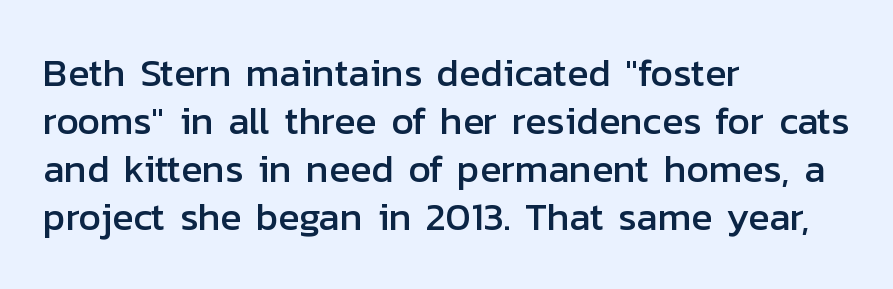
Q: Is the text italic (slanted)? A: No, it is upright.
Q: Is the typeface a serif or a sans-serif typeface? A: Sans-serif.
Q: Is the text underlined? A: No.
Q: How is the paragraph aligned? A: Left-aligned.
Q: Is the spacing between letters normal or unusually wide? A: Normal.
Q: Width (condensed, normal, or wide)? A: Normal.
Q: Stroke contrast? A: Low.
Q: x-height? A: Medium.
Q: Monospaced? A: No.
